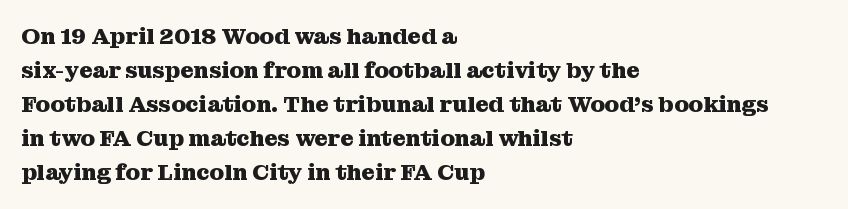
The strip under each line holds only bare page. How are the letters spaced? Ordinarily, with no added tracking. Line spacing here is normal. This rendering uses left alignment, leaving the right contour irregular. When letters stand straight like this, we call the style roman or upright. The rendering uses a bold face; every stroke is thick and dark.
